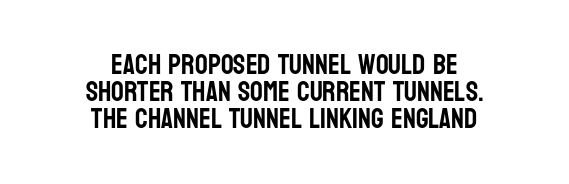
The image shows 28 px condensed sans-serif type, upright; set centered, tight line spacing (0.96x), normal letter spacing, not underlined; low stroke contrast and a large x-height.
